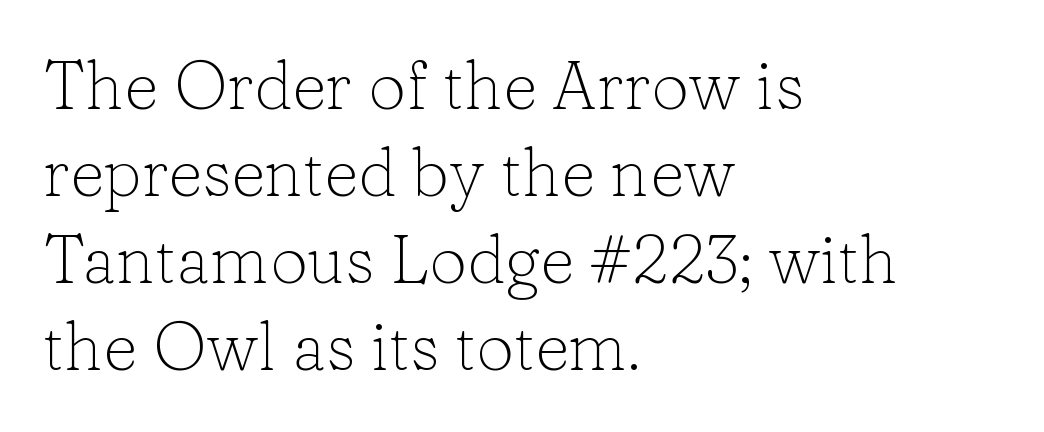
Q: Is the text bold? A: No.
Q: Is the text italic (slanted)? A: No, it is upright.
Q: Is the typeface a serif or a sans-serif typeface? A: Serif.
Q: Is the text underlined? A: No.
Q: How is the paragraph aligned? A: Left-aligned.
Q: Is the spacing between letters normal or unusually wide? A: Normal.
Q: Is the spacing between lines tight, normal or loose? A: Normal.
Q: Width (condensed, normal, or wide)? A: Normal.
Q: Stroke contrast? A: Low.
Q: x-height? A: Medium.
Q: Monospaced? A: No.
